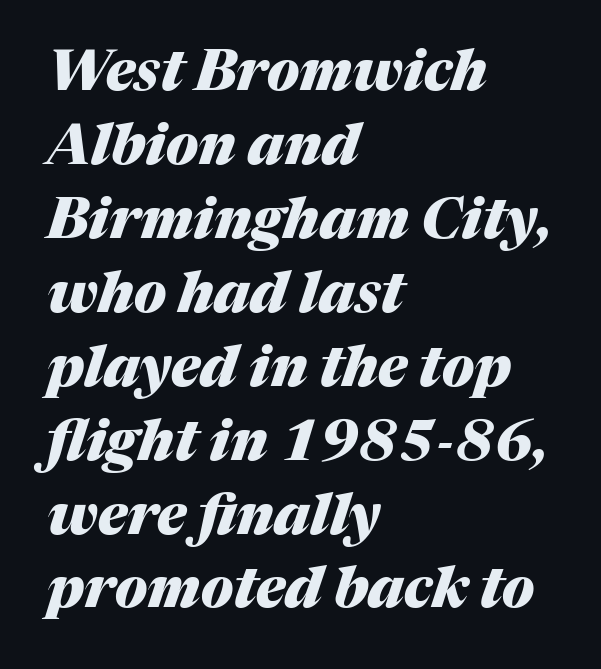
The image shows 56 px heavy type, italic (leaning right); set left-aligned, normal line spacing (1.32x), normal letter spacing, not underlined; medium stroke contrast and a medium x-height.
